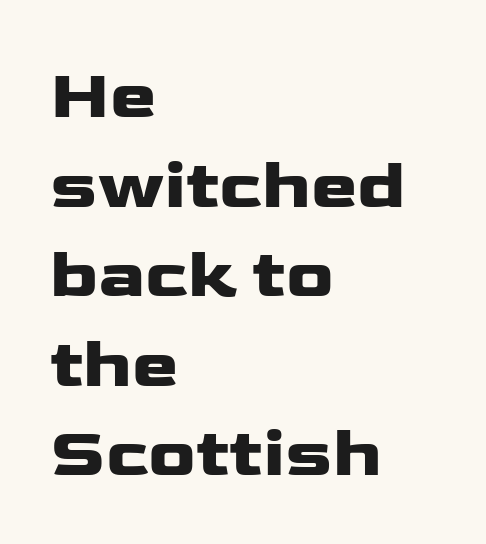
The image shows 70 px wide sans-serif type, upright; set left-aligned, normal line spacing (1.28x), normal letter spacing, not underlined; low stroke contrast and a medium x-height.
